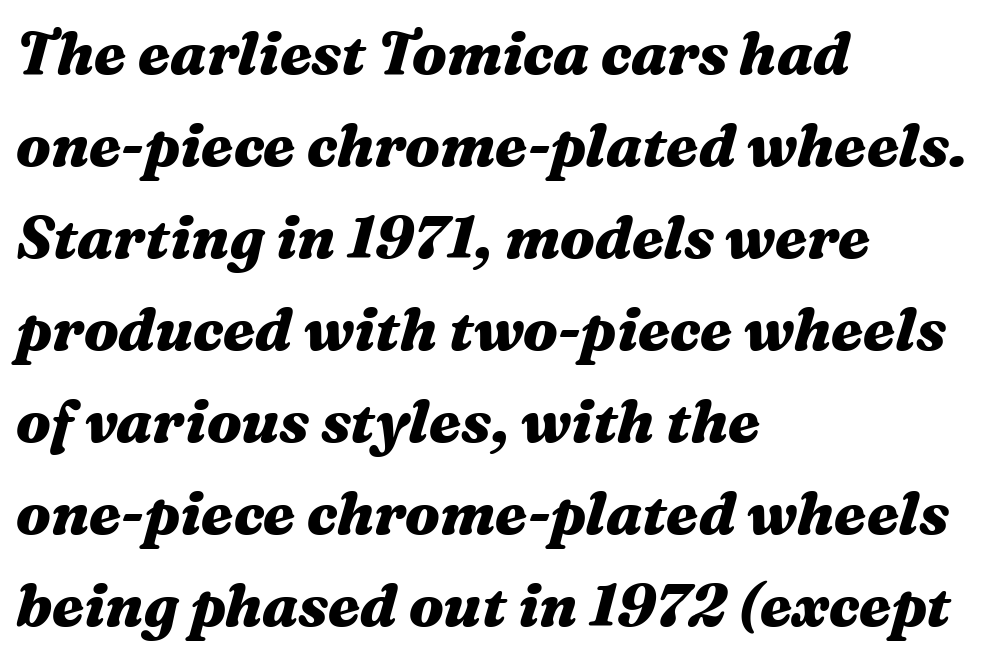
{"italic": "yes", "lean": "right", "slant_degrees": 16, "bold": "yes", "weight": "heavy", "width": "wide", "stroke_contrast": "medium", "x_height": "medium", "monospaced": "no", "underline": "no", "align": "left", "line_spacing": "normal", "line_spacing_ratio": 1.56, "letter_spacing": "normal", "letter_spacing_em": 0.0, "glyph_px": 59}
